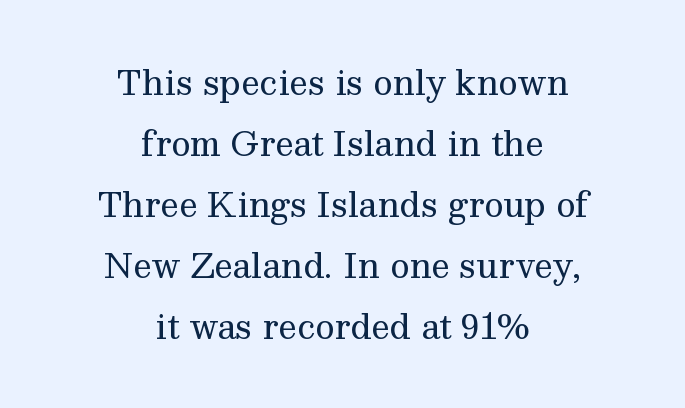
Q: Is the text bold? A: No.
Q: Is the text italic (slanted)? A: No, it is upright.
Q: Is the typeface a serif or a sans-serif typeface? A: Serif.
Q: Is the text underlined? A: No.
Q: How is the paragraph aligned? A: Centered.
Q: Is the spacing between letters normal or unusually wide? A: Normal.
Q: Width (condensed, normal, or wide)? A: Normal.
Q: Stroke contrast? A: Medium.
Q: x-height? A: Medium.
Q: Monospaced? A: No.
